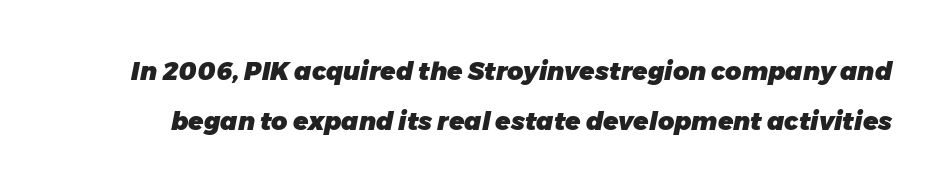
Q: Is the text bold? A: Yes.
Q: Is the text italic (slanted)? A: Yes, it leans right by about 11 degrees.
Q: Is the text underlined? A: No.
Q: Is the spacing between letters normal or unusually wide? A: Normal.
Q: Is the spacing between lines tight, normal or loose? A: Loose.
